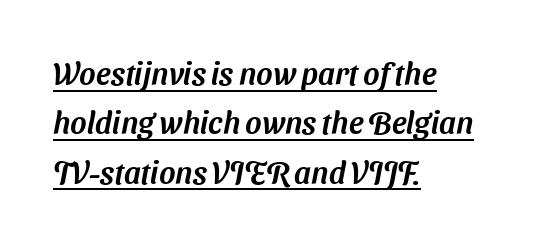
One-word summary of the alignment: left. Do the characters align in a grid? No, the font is proportional. Underlining? Definitely there. Rows of type keep a routine distance in the vertical direction. Does the type have serifs? No, each stem ends abruptly. This rendering leaves character spacing at its baseline value.
